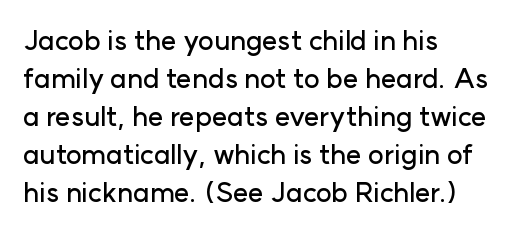
Every stem runs plumb, perpendicular to the baseline. No extra tracking has been applied to these lines. Students, observe: this is what conventionally led text looks like. The rendering anchors every line to the left-hand side. Just letters on the line, the space beneath them empty.
